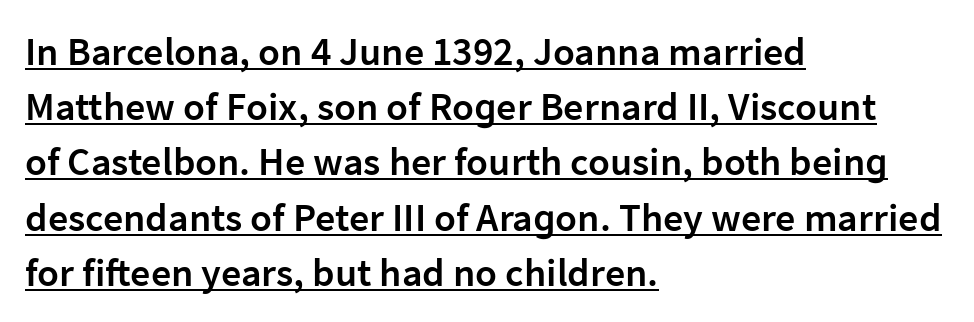
The image shows 40 px semibold sans-serif type, upright; set left-aligned, normal line spacing (1.38x), normal letter spacing, underlined; low stroke contrast and a medium x-height.
